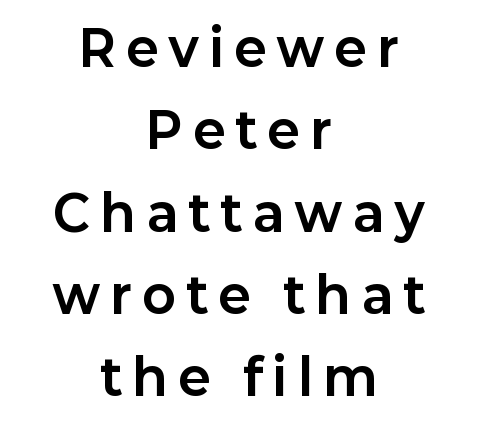
Q: Is the text bold? A: Yes.
Q: Is the text italic (slanted)? A: No, it is upright.
Q: Is the typeface a serif or a sans-serif typeface? A: Sans-serif.
Q: Is the text underlined? A: No.
Q: How is the paragraph aligned? A: Centered.
Q: Is the spacing between letters normal or unusually wide? A: Unusually wide.
Q: Is the spacing between lines tight, normal or loose? A: Normal.
Q: Width (condensed, normal, or wide)? A: Normal.
Q: Stroke contrast? A: Low.
Q: x-height? A: Medium.
Q: Monospaced? A: No.
